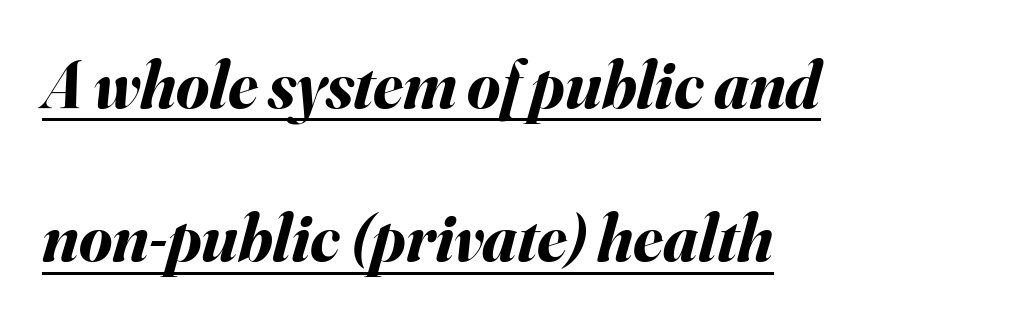
{"italic": "yes", "lean": "right", "slant_degrees": 16, "bold": "yes", "weight": "bold", "width": "normal", "stroke_contrast": "medium", "x_height": "small", "monospaced": "no", "underline": "yes", "align": "left", "line_spacing": "loose", "line_spacing_ratio": 2.29, "letter_spacing": "normal", "letter_spacing_em": 0.0, "glyph_px": 67}
